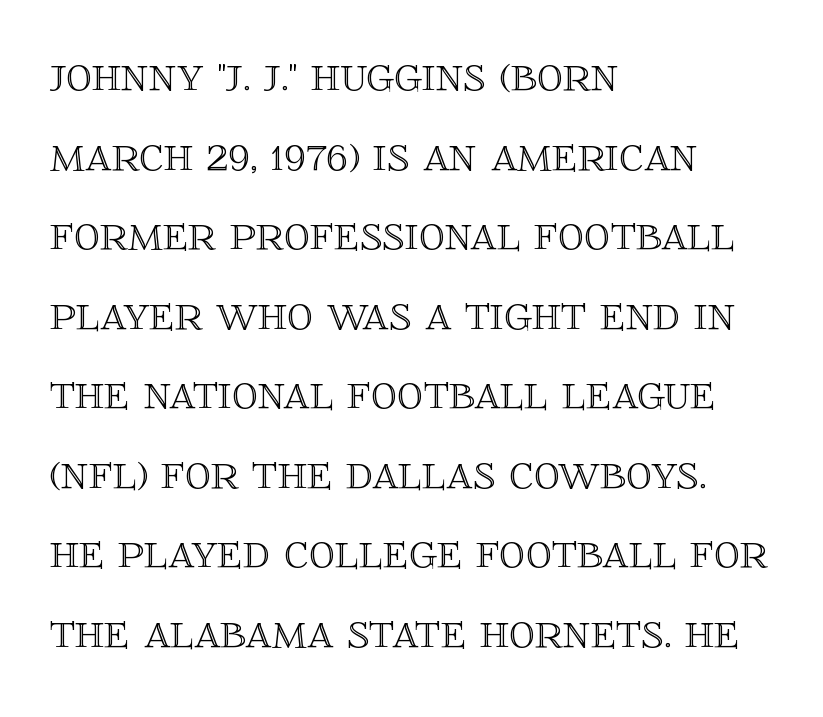
{"italic": "no", "width": "normal", "x_height": "large", "monospaced": "no", "underline": "no", "align": "left", "line_spacing": "normal", "line_spacing_ratio": 1.53, "letter_spacing": "normal", "letter_spacing_em": 0.0, "glyph_px": 52}
